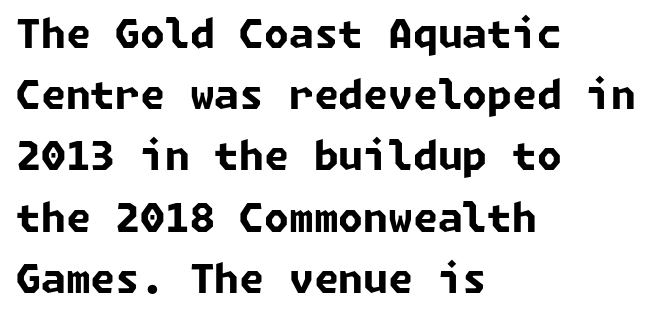
The image shows 40 px bold sans-serif type; set left-aligned, normal line spacing (1.53x), normal letter spacing, not underlined; low stroke contrast and a medium x-height.
